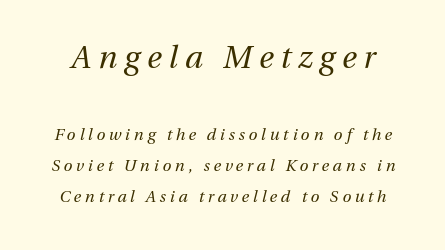
Q: Is the text bold? A: No.
Q: Is the text italic (slanted)? A: Yes, it leans right by about 13 degrees.
Q: Is the text underlined? A: No.
Q: Is the spacing between letters normal or unusually wide? A: Unusually wide.
Q: Is the spacing between lines tight, normal or loose? A: Loose.
Q: Which block of text is set in a larger size, the first (top) or the second (bottom)? A: The first (top) one.
Q: Width (condensed, normal, or wide)? A: Normal.
Q: Stroke contrast? A: Medium.
Q: x-height? A: Medium.
Q: Monospaced? A: No.
